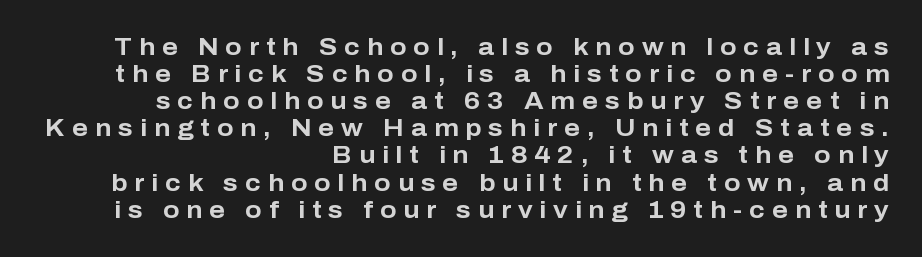
The image shows 24 px bold type, upright; set right-aligned, tight line spacing (1.13x), unusually wide letter spacing (+0.29 em), not underlined.
